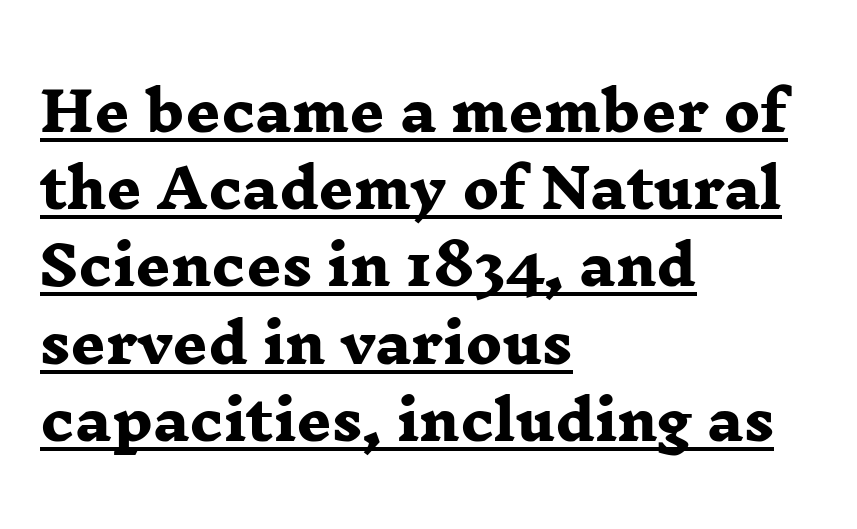
The image shows 54 px heavy, wide serif type; set left-aligned, normal line spacing (1.43x), normal letter spacing, underlined; low stroke contrast and a medium x-height.
